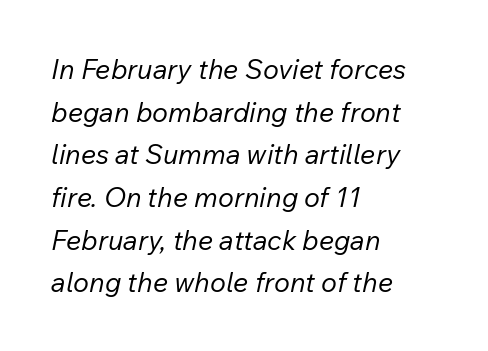
{"italic": "yes", "lean": "right", "slant_degrees": 12, "bold": "no", "underline": "no", "align": "left", "line_spacing": "normal", "line_spacing_ratio": 1.58, "letter_spacing": "normal", "letter_spacing_em": 0.0, "glyph_px": 27}
